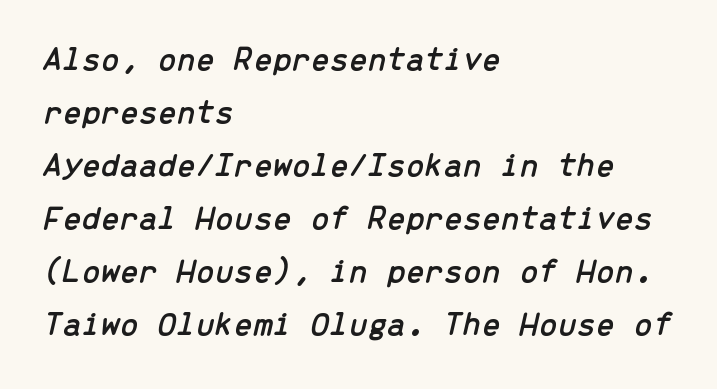
{"italic": "yes", "lean": "right", "slant_degrees": 13, "width": "normal", "stroke_contrast": "low", "x_height": "medium", "monospaced": "yes", "underline": "no", "align": "left", "line_spacing": "normal", "line_spacing_ratio": 1.56, "letter_spacing": "normal", "letter_spacing_em": 0.0, "glyph_px": 34}
